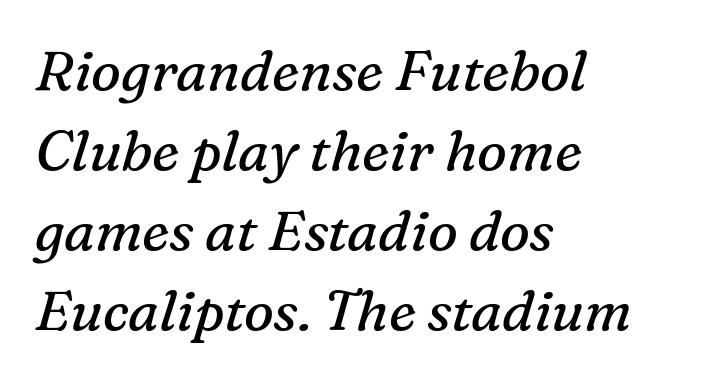
Q: Is the text bold? A: No.
Q: Is the text italic (slanted)? A: Yes, it leans right by about 16 degrees.
Q: Is the typeface a serif or a sans-serif typeface? A: Serif.
Q: Is the text underlined? A: No.
Q: How is the paragraph aligned? A: Left-aligned.
Q: Is the spacing between letters normal or unusually wide? A: Normal.
Q: Is the spacing between lines tight, normal or loose? A: Normal.
Q: Width (condensed, normal, or wide)? A: Normal.
Q: Stroke contrast? A: Medium.
Q: x-height? A: Medium.
Q: Monospaced? A: No.
